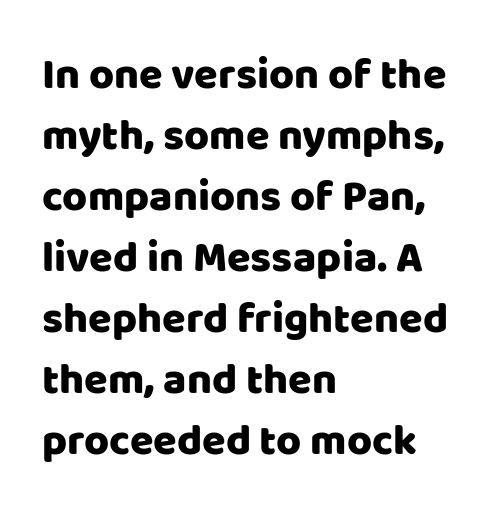
The image shows 43 px sans-serif type, upright; set left-aligned, normal line spacing (1.42x), normal letter spacing, not underlined; low stroke contrast and a large x-height.
